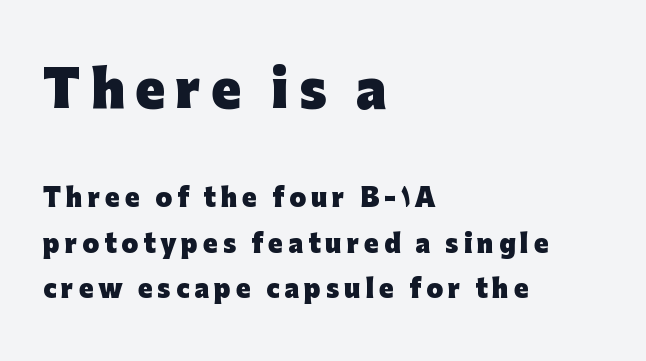
The image shows 49 px heavy sans-serif type, upright; set left-aligned, loose line spacing (1.9x), unusually wide letter spacing (+0.21 em), not underlined; the first (top) block is 2.04x larger; low stroke contrast and a medium x-height.
